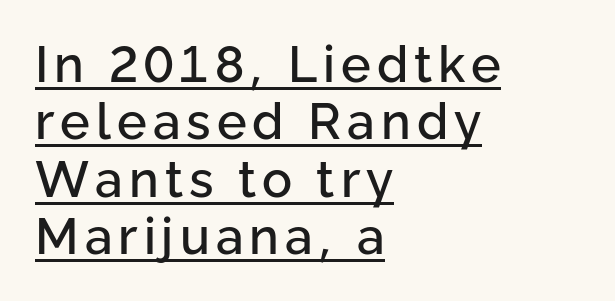
{"serif": "no", "italic": "no", "width": "normal", "stroke_contrast": "low", "x_height": "medium", "monospaced": "no", "underline": "yes", "align": "left", "line_spacing": "tight", "line_spacing_ratio": 1.15, "glyph_px": 50}
